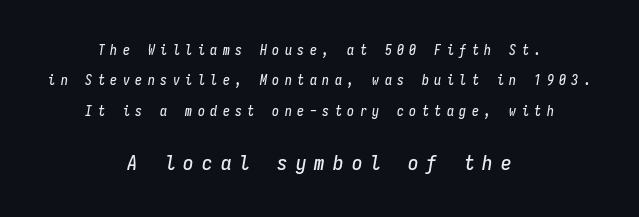
The image shows 21 px text type, italic (leaning right); set centered, loose line spacing (2.17x), unusually wide letter spacing (+0.39 em), not underlined; the second (bottom) block is 1.5x larger.
